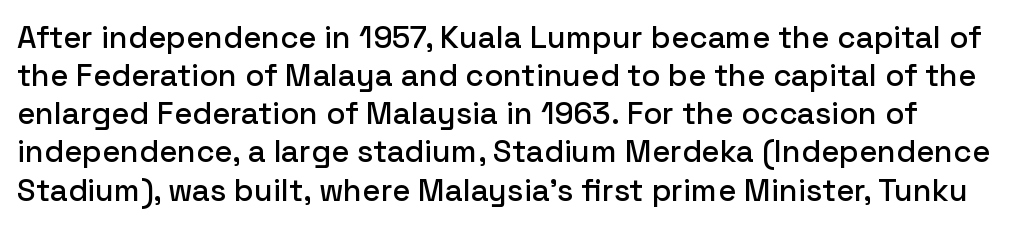
Proportional: the letters do not fall into vertical columns. Does the lettering tilt? It doesn't — this is upright. The specimen omits any rule beneath the text block's lines. How are the letters spaced? Ordinarily, with no added tracking.
